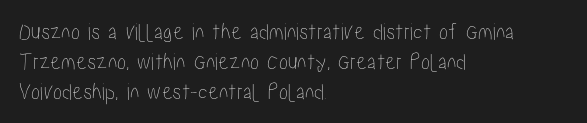
This sample uses an upright cut, with every glyph sitting square on the baseline. The space beneath each line is pristine and unruled. Short note: letters normally spaced. A classic flush-left, rag-right setting is used for this passage.
